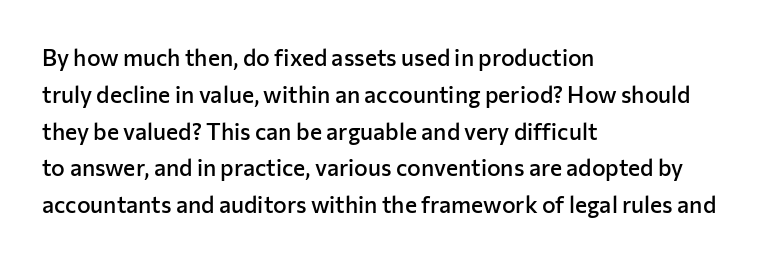
{"italic": "no", "bold": "semi", "underline": "no", "align": "left", "line_spacing": "normal", "line_spacing_ratio": 1.6, "letter_spacing": "normal", "letter_spacing_em": 0.0, "glyph_px": 23}
